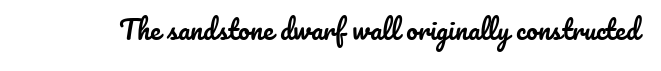
Descenders are the only things crossing below the line. The line texture is even and compact thanks to regular tracking.
